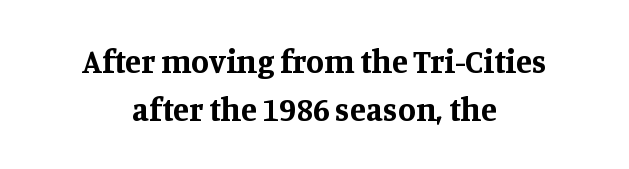
The image shows 33 px bold serif type, upright; set centered, normal line spacing (1.44x), normal letter spacing, not underlined; medium stroke contrast and a large x-height.
